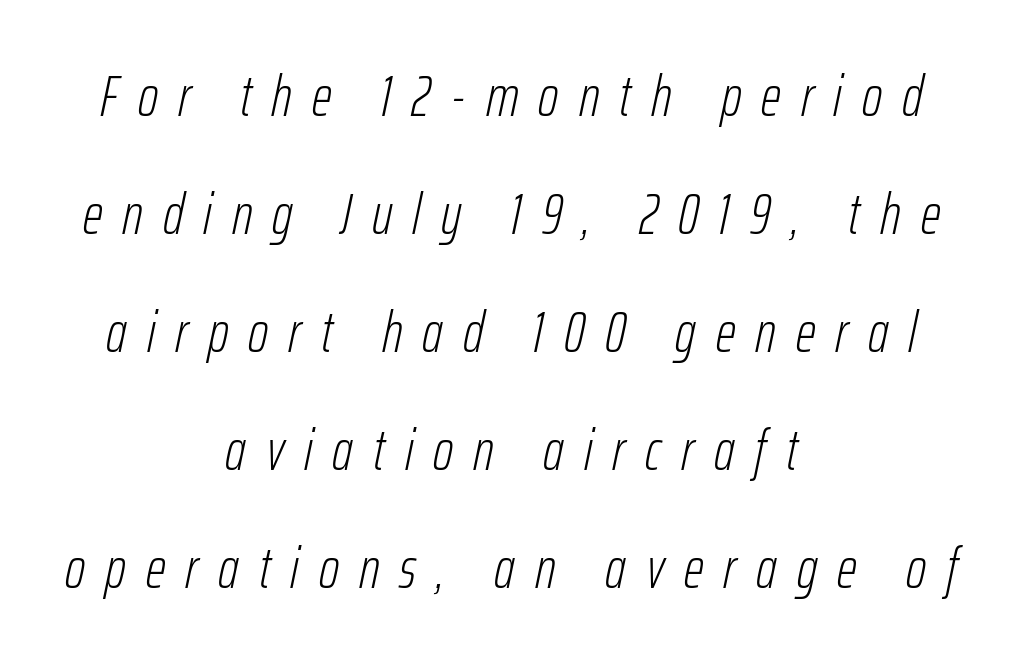
The image shows 57 px light, condensed type, italic (leaning right); set centered, loose line spacing (2.07x), unusually wide letter spacing (+0.35 em), not underlined; low stroke contrast and a medium x-height.
